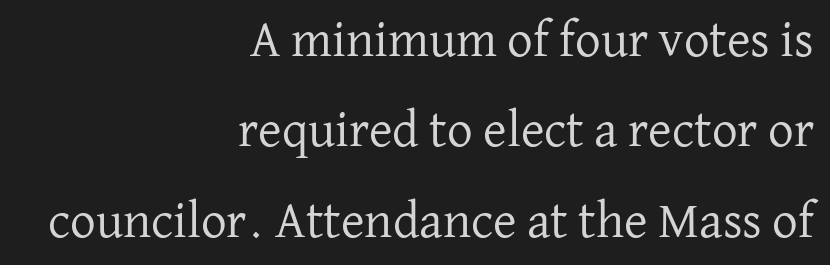
This is the regular roman posture of the typeface. The passage shown is typed in a proportional face where columns would drift. Has an underline been added? It has not. Weight: regular or lighter. These lines are composed in type with serifs.
